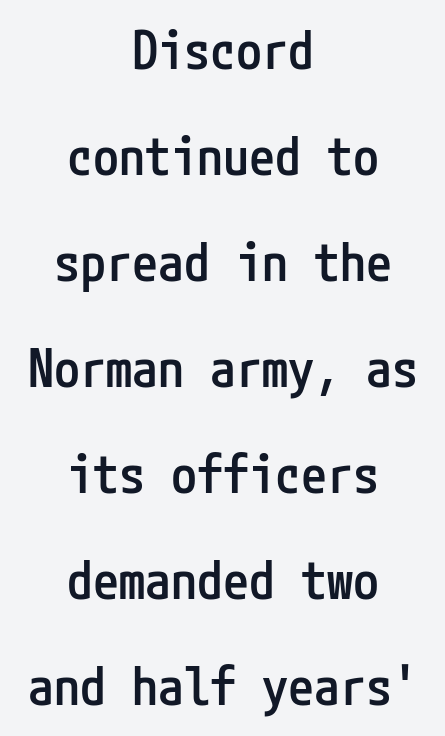
Q: Is the text bold? A: Semi-bold.
Q: Is the text italic (slanted)? A: No, it is upright.
Q: Is the typeface a serif or a sans-serif typeface? A: Sans-serif.
Q: Is the text underlined? A: No.
Q: How is the paragraph aligned? A: Centered.
Q: Is the spacing between letters normal or unusually wide? A: Normal.
Q: Is the spacing between lines tight, normal or loose? A: Loose.
Q: Width (condensed, normal, or wide)? A: Condensed.
Q: Stroke contrast? A: Low.
Q: x-height? A: Medium.
